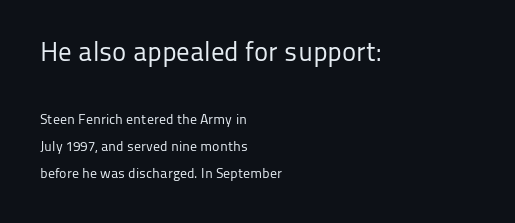
{"italic": "no", "bold": "no", "underline": "no", "align": "left", "line_spacing": "loose", "line_spacing_ratio": 1.92, "letter_spacing": "normal", "letter_spacing_em": 0.0, "larger_block": "first", "size_ratio": 1.93, "glyph_px": 27}
